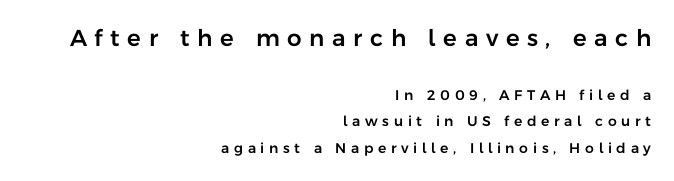
The image shows 23 px text type, upright; set right-aligned, loose line spacing (1.92x), unusually wide letter spacing (+0.33 em), not underlined; the first (top) block is 1.64x larger.
